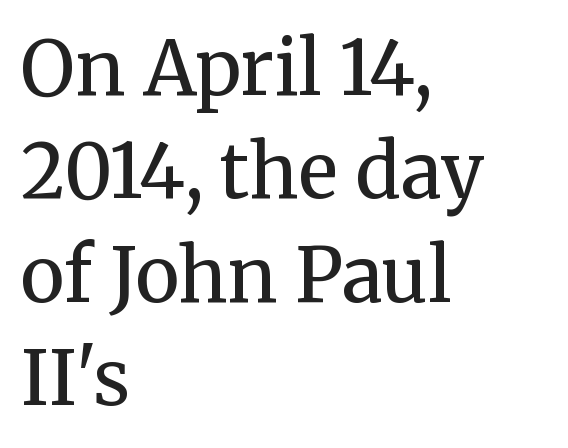
{"serif": "yes", "italic": "no", "bold": "no", "weight": "regular", "width": "normal", "stroke_contrast": "medium", "x_height": "medium", "monospaced": "no", "underline": "no", "align": "left", "line_spacing": "normal", "line_spacing_ratio": 1.38, "letter_spacing": "normal", "letter_spacing_em": 0.0, "glyph_px": 75}
